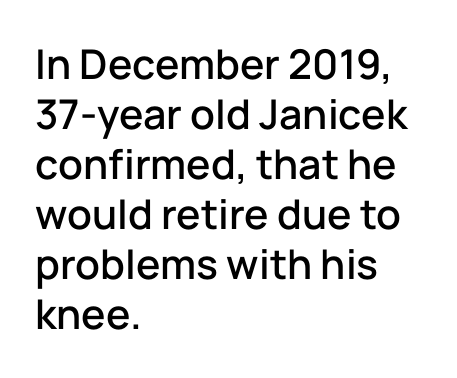
Quick note: underline off. Observe the absence of serifs on each vertical stroke in this sample. Notice how the passage keeps a crisp vertical edge on the left only. If you drew a line through each stem, it would be perfectly vertical. Nothing unusual about the tracking: characters are spaced as the font intends.
